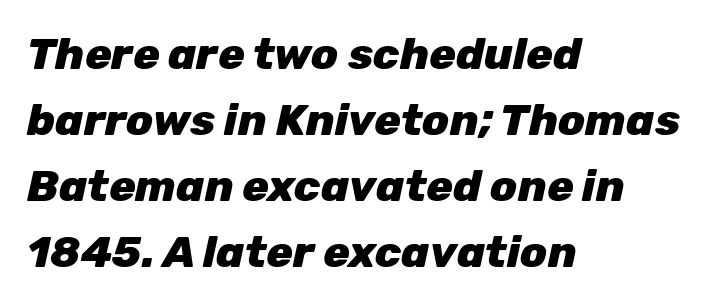
The image shows 44 px heavy type, italic (leaning right); set left-aligned, normal line spacing (1.5x), normal letter spacing, not underlined; low stroke contrast and a medium x-height.
